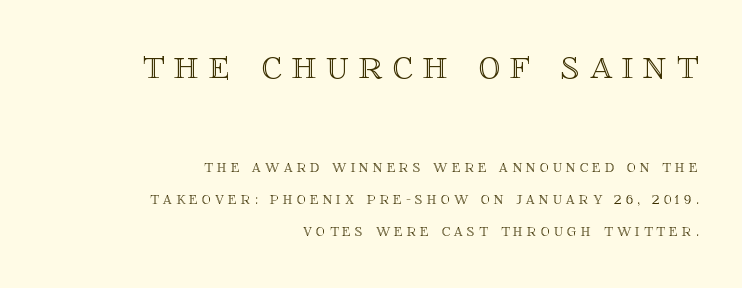
{"italic": "no", "width": "normal", "x_height": "large", "monospaced": "no", "underline": "no", "align": "right", "line_spacing_ratio": 1.79, "letter_spacing": "wide", "letter_spacing_em": 0.22, "larger_block": "first", "size_ratio": 2.44, "glyph_px": 44}
